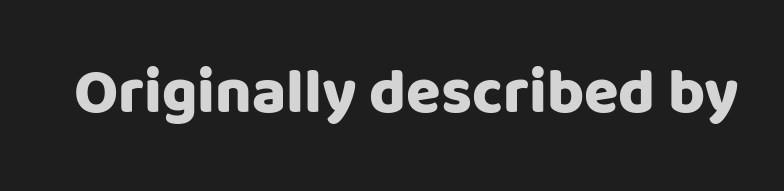
Q: Is the text bold? A: Yes.
Q: Is the text italic (slanted)? A: No, it is upright.
Q: Is the typeface a serif or a sans-serif typeface? A: Sans-serif.
Q: Is the text underlined? A: No.
Q: Is the spacing between letters normal or unusually wide? A: Normal.
Q: Width (condensed, normal, or wide)? A: Normal.
Q: Stroke contrast? A: Low.
Q: x-height? A: Large.
Q: Monospaced? A: No.
